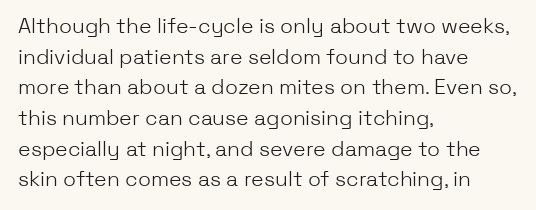
{"italic": "no", "bold": "no", "underline": "no", "align": "left", "line_spacing": "normal", "line_spacing_ratio": 1.46, "letter_spacing": "normal", "letter_spacing_em": 0.0, "glyph_px": 21}
